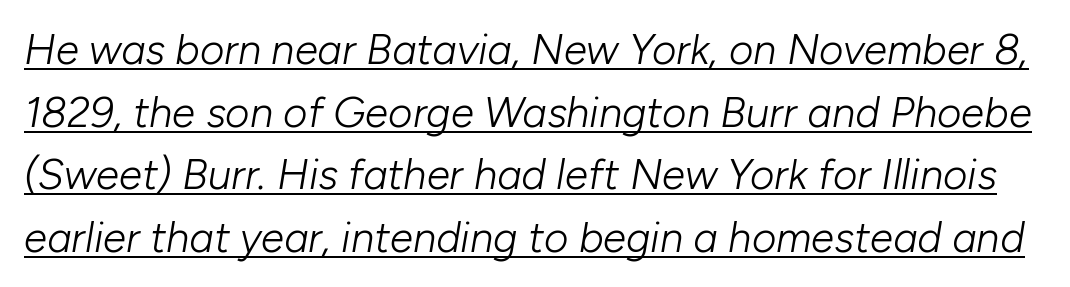
{"italic": "yes", "lean": "right", "slant_degrees": 10, "bold": "no", "weight": "light", "width": "normal", "stroke_contrast": "low", "x_height": "medium", "monospaced": "no", "underline": "yes", "line_spacing": "normal", "line_spacing_ratio": 1.49, "letter_spacing": "normal", "letter_spacing_em": 0.0, "glyph_px": 42}
